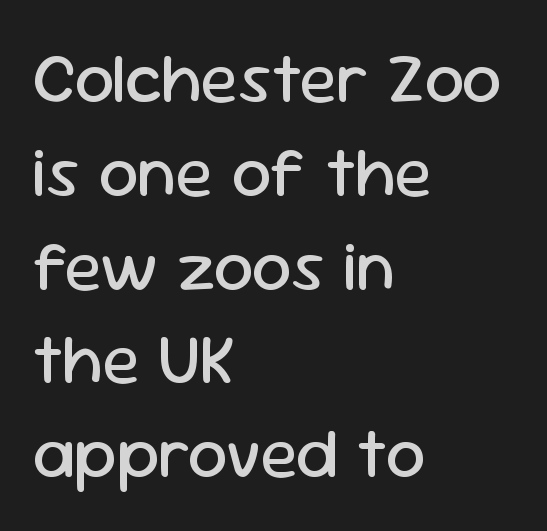
The letters stand upright; this is a roman face. Lines of text with bare space underneath. The letters advance in unequal steps, a hallmark of proportional type. Caption: face not bold, strokes unweighted.
